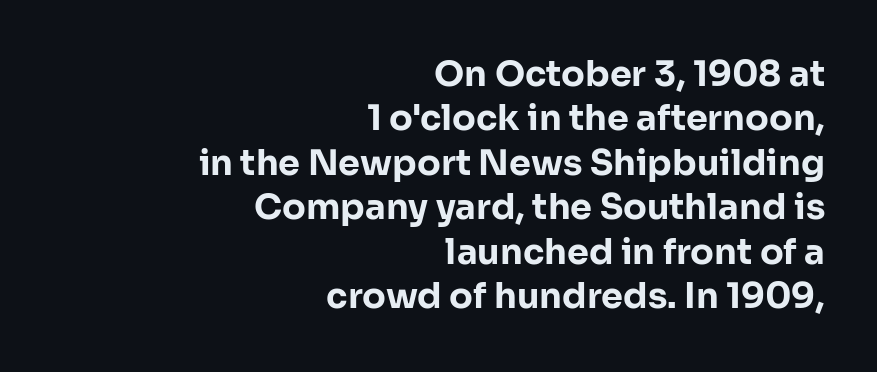
{"serif": "no", "italic": "no", "bold": "yes", "weight": "bold", "width": "normal", "stroke_contrast": "low", "x_height": "medium", "monospaced": "no", "underline": "no", "align": "right", "line_spacing": "normal", "line_spacing_ratio": 1.27, "letter_spacing": "normal", "letter_spacing_em": 0.0, "glyph_px": 35}
